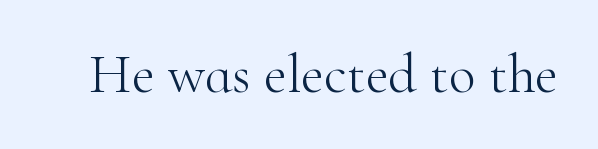
Q: Is the text bold? A: No.
Q: Is the text italic (slanted)? A: No, it is upright.
Q: Is the typeface a serif or a sans-serif typeface? A: Serif.
Q: Is the text underlined? A: No.
Q: Is the spacing between letters normal or unusually wide? A: Normal.
Q: Width (condensed, normal, or wide)? A: Normal.
Q: Stroke contrast? A: High.
Q: x-height? A: Small.
Q: Monospaced? A: No.
